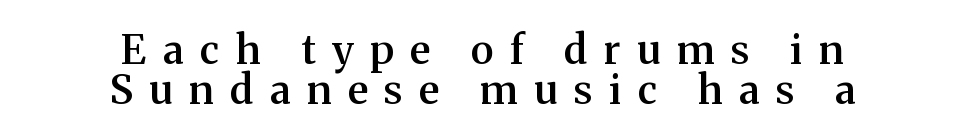
Q: Is the text bold? A: Semi-bold.
Q: Is the text italic (slanted)? A: No, it is upright.
Q: Is the typeface a serif or a sans-serif typeface? A: Serif.
Q: Is the text underlined? A: No.
Q: How is the paragraph aligned? A: Centered.
Q: Is the spacing between letters normal or unusually wide? A: Unusually wide.
Q: Is the spacing between lines tight, normal or loose? A: Tight.
Q: Width (condensed, normal, or wide)? A: Normal.
Q: Stroke contrast? A: Medium.
Q: x-height? A: Medium.
Q: Monospaced? A: No.
